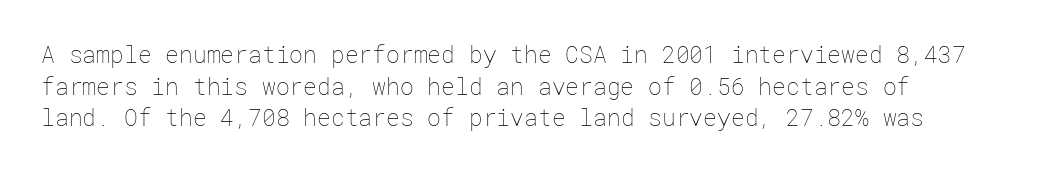
{"italic": "no", "bold": "no", "underline": "no", "line_spacing": "normal", "line_spacing_ratio": 1.37, "letter_spacing": "normal", "letter_spacing_em": 0.0, "glyph_px": 23}
